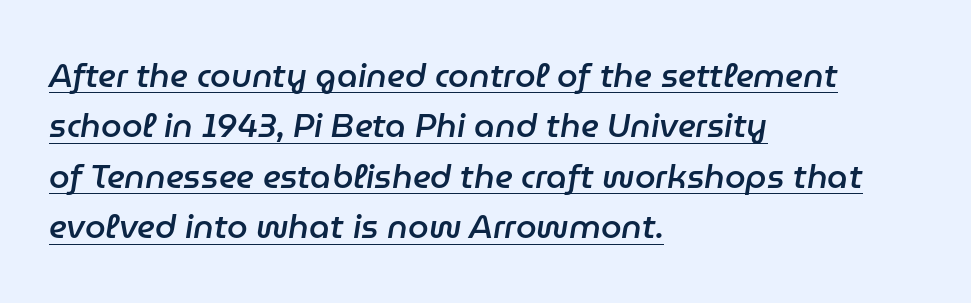
{"italic": "yes", "lean": "right", "slant_degrees": 9, "bold": "semi", "weight": "semibold", "width": "normal", "stroke_contrast": "low", "x_height": "medium", "monospaced": "no", "underline": "yes", "align": "left", "line_spacing": "normal", "line_spacing_ratio": 1.53, "letter_spacing": "normal", "letter_spacing_em": 0.0, "glyph_px": 33}
